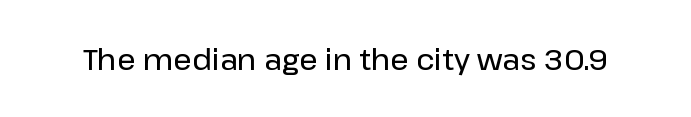
The letterforms sit shoulder to shoulder at normal distance. Vertical strokes here are truly vertical. Proportional: the letters do not fall into vertical columns. The specimen omits any rule beneath the text block's lines. Typographically, this falls in the sans-serif category.
